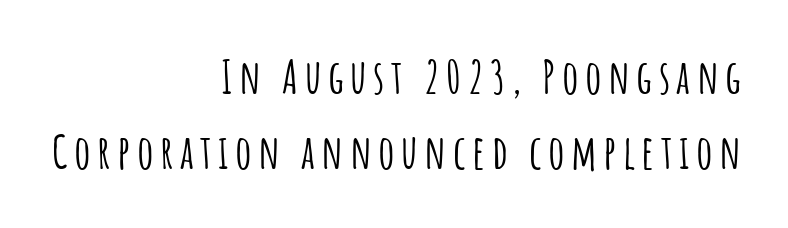
The image shows 46 px condensed sans-serif type, upright; set right-aligned, normal line spacing (1.63x), not underlined; low stroke contrast and a large x-height.
